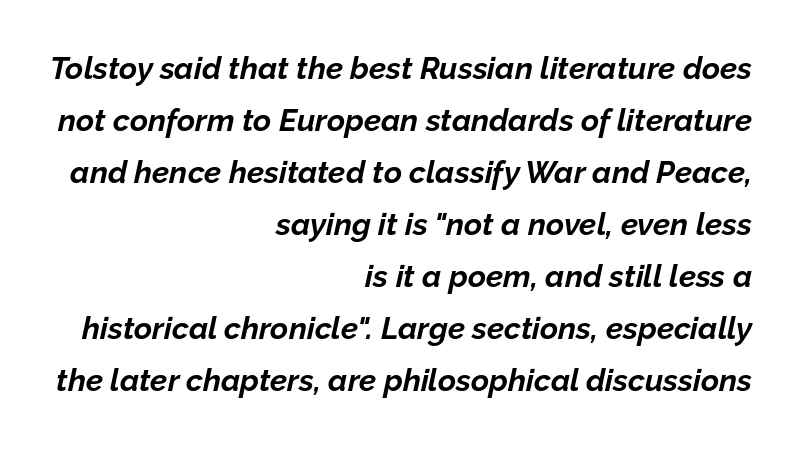
The words here are not underlined. Looks like regular typesetting: each glyph gets only the width it needs. Horizontally, the lines are justified to the trailing edge only. What's the leading like? Ordinary, nothing unusual.
